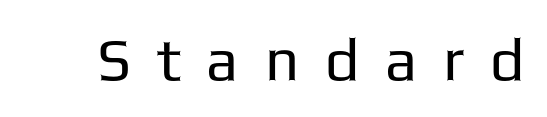
{"serif": "no", "italic": "no", "bold": "no", "weight": "regular", "width": "normal", "stroke_contrast": "low", "x_height": "medium", "monospaced": "no", "underline": "no", "letter_spacing": "wide", "letter_spacing_em": 0.43, "glyph_px": 60}
